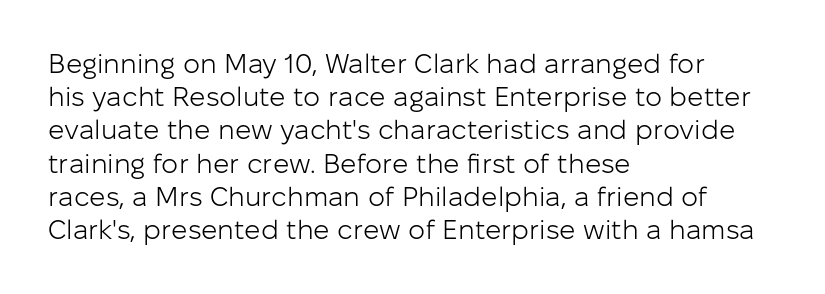
The image shows 27 px text type, upright; set left-aligned, line spacing 1.23x, normal letter spacing, not underlined.
